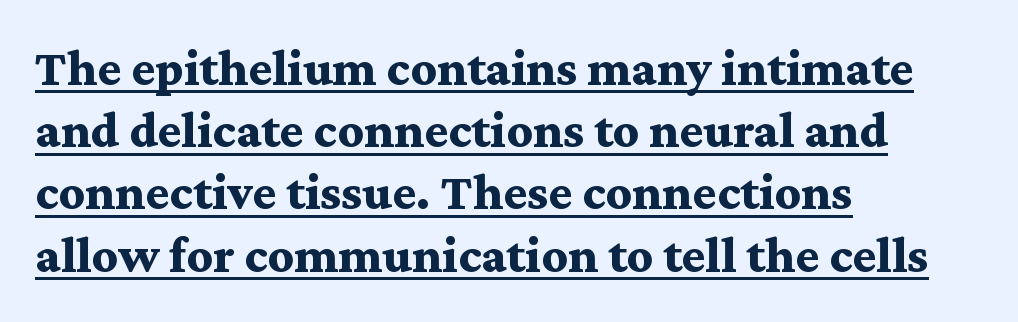
Q: Is the text bold? A: Yes.
Q: Is the text italic (slanted)? A: No, it is upright.
Q: Is the typeface a serif or a sans-serif typeface? A: Serif.
Q: Is the text underlined? A: Yes.
Q: How is the paragraph aligned? A: Left-aligned.
Q: Is the spacing between letters normal or unusually wide? A: Normal.
Q: Width (condensed, normal, or wide)? A: Wide.
Q: Stroke contrast? A: Medium.
Q: x-height? A: Medium.
Q: Monospaced? A: No.
